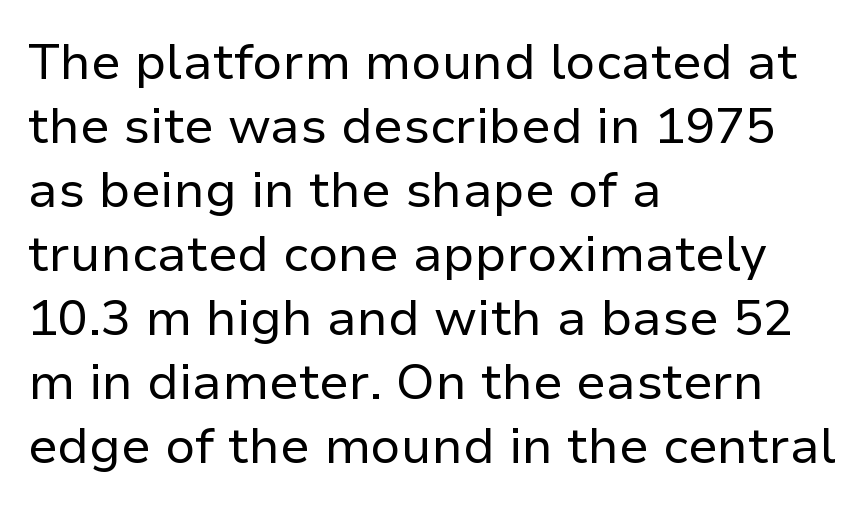
The image shows 50 px regular-weight sans-serif type, upright; set left-aligned, normal line spacing (1.28x), normal letter spacing, not underlined; low stroke contrast and a medium x-height.
